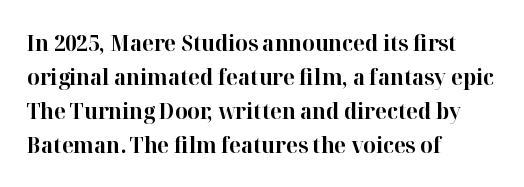
The image shows 22 px bold type, upright; set left-aligned, normal line spacing (1.54x), normal letter spacing, not underlined.
